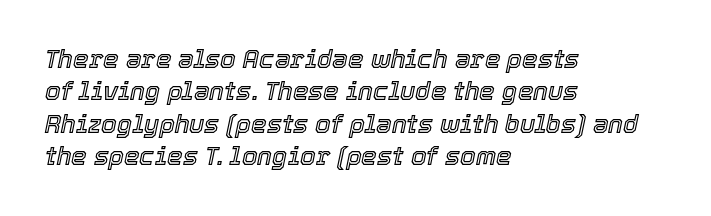
Tall strokes in this sample are angled rather than plumb. Visually the block forms a straight wall on the left and a jagged coastline on the right. Is there much room between lines? A standard amount, neither cramped nor airy. Words float on clear page, feet unadorned. The type is set solid horizontally, with unmodified tracking.
